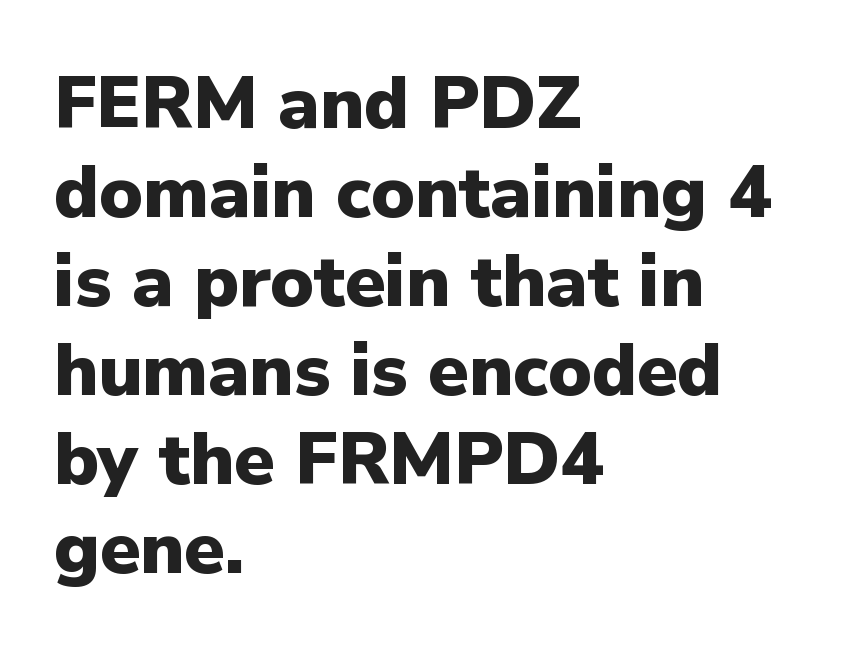
{"serif": "no", "italic": "no", "bold": "yes", "weight": "heavy", "width": "normal", "stroke_contrast": "low", "x_height": "medium", "monospaced": "no", "underline": "no", "align": "left", "line_spacing_ratio": 1.22, "letter_spacing": "normal", "letter_spacing_em": 0.0, "glyph_px": 73}
